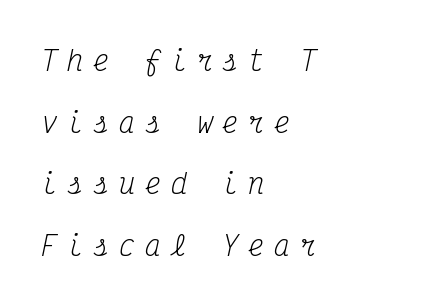
The image shows 27 px text type, italic (leaning right); set left-aligned, loose line spacing (2.28x), unusually wide letter spacing (+0.36 em), not underlined.
